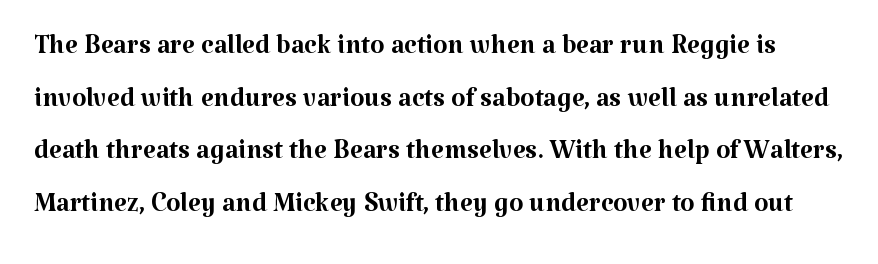
The text was rendered using a seriffed face with decorative stroke endings. Each row of text sits above clean, open space. Short note: letters normally spaced. What's the leading like? Ordinary, nothing unusual.
